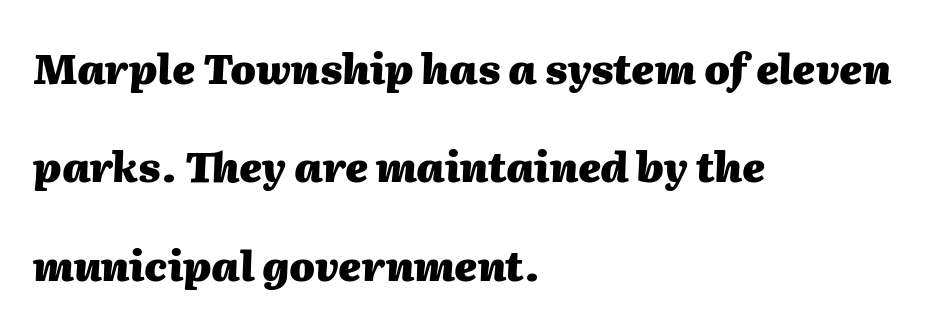
Q: Is the text bold? A: Yes.
Q: Is the text italic (slanted)? A: Yes, it leans right by about 2 degrees.
Q: Is the text underlined? A: No.
Q: How is the paragraph aligned? A: Left-aligned.
Q: Is the spacing between letters normal or unusually wide? A: Normal.
Q: Is the spacing between lines tight, normal or loose? A: Loose.
Q: Width (condensed, normal, or wide)? A: Normal.
Q: Stroke contrast? A: Medium.
Q: x-height? A: Medium.
Q: Monospaced? A: No.
